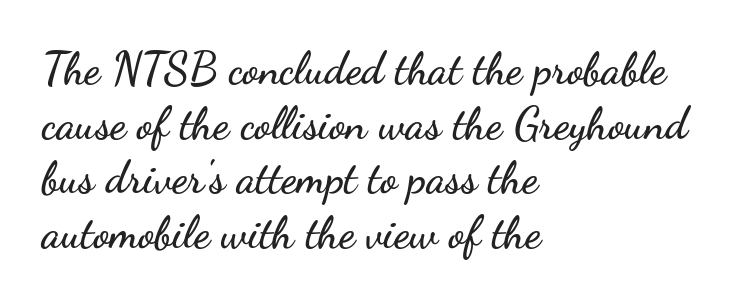
Q: Is the text italic (slanted)? A: Yes.
Q: Is the typeface a serif or a sans-serif typeface? A: Sans-serif.
Q: Is the text underlined? A: No.
Q: How is the paragraph aligned? A: Left-aligned.
Q: Is the spacing between letters normal or unusually wide? A: Normal.
Q: Width (condensed, normal, or wide)? A: Wide.
Q: Stroke contrast? A: Low.
Q: x-height? A: Small.
Q: Monospaced? A: No.
